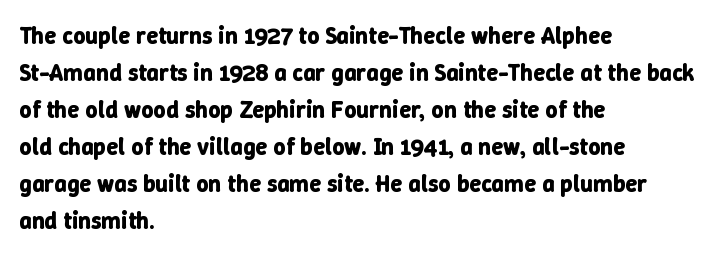
The image shows 24 px bold type, upright; set left-aligned, normal line spacing (1.54x), normal letter spacing, not underlined.
